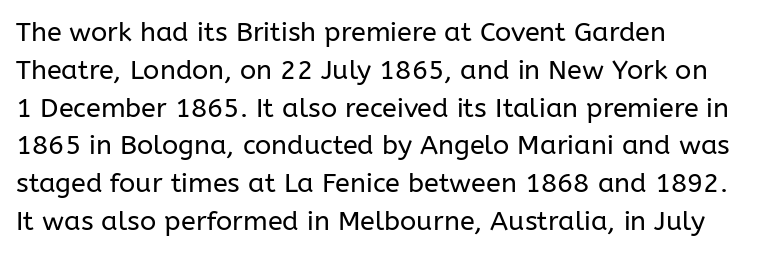
The image shows 27 px text type, upright; set left-aligned, normal line spacing (1.4x), normal letter spacing, not underlined.
